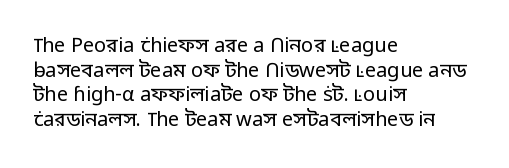
The image shows 20 px text type, upright; set left-aligned, line spacing 1.23x, normal letter spacing, not underlined.
